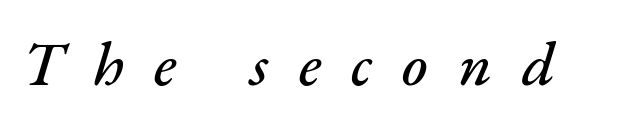
Short note: letters widely spaced. Every character sits at an angle, as italics do. Character widths vary here, with narrow letters taking less room than wide ones. This rendering features lettering with no underline.
